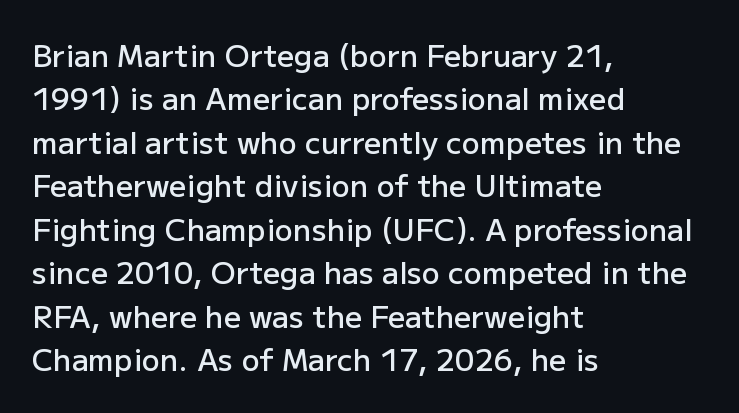
Words float on clear page, feet unadorned. The ragged edge is on the right, which tells us the setting is flush left. The glyphs have the mass of a demibold cut, below bold. The space between consecutive lines is moderate. You could not count columns in this text — the font is proportionally spaced. A sans-serif font was chosen for this passage.
